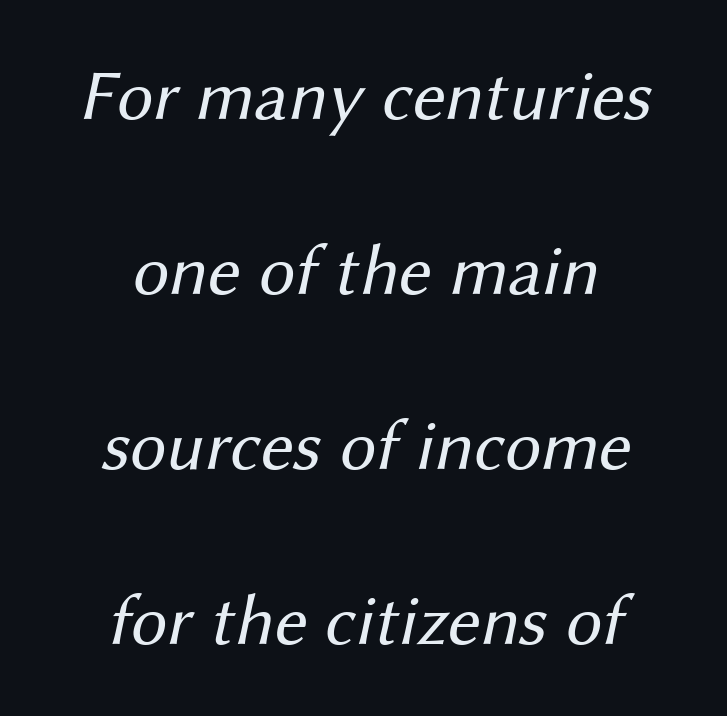
The image shows 72 px regular-weight sans-serif type; set centered, loose line spacing (2.43x), normal letter spacing, not underlined; medium stroke contrast and a medium x-height.
